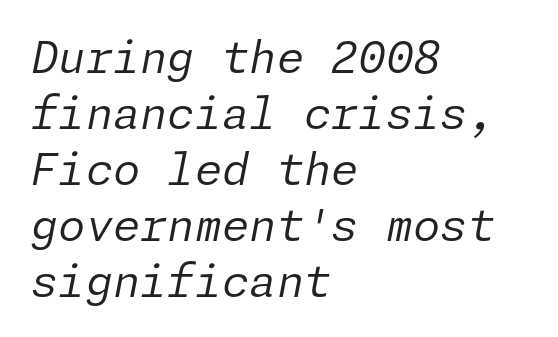
The image shows 44 px regular-weight type, italic (leaning right); set left-aligned, normal line spacing (1.27x), normal letter spacing, not underlined; low stroke contrast and a medium x-height.
